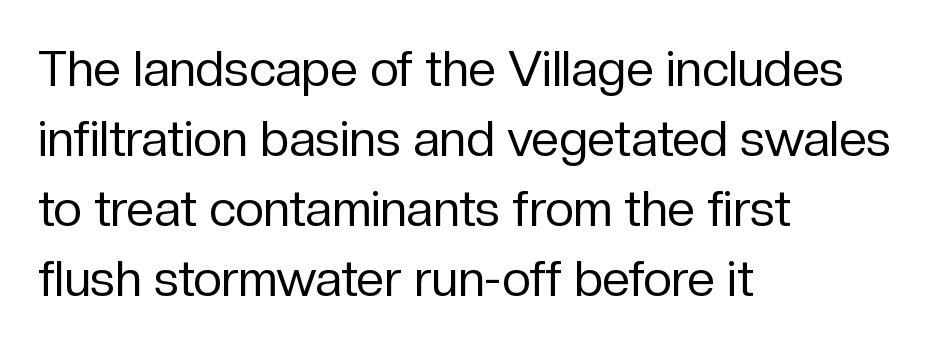
{"serif": "no", "italic": "no", "bold": "no", "weight": "regular", "width": "normal", "stroke_contrast": "low", "x_height": "medium", "monospaced": "no", "underline": "no", "align": "left", "line_spacing": "normal", "line_spacing_ratio": 1.4, "letter_spacing": "normal", "letter_spacing_em": 0.0, "glyph_px": 50}
